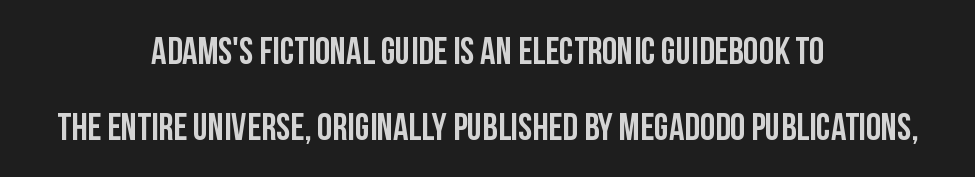
{"serif": "no", "italic": "no", "width": "condensed", "stroke_contrast": "low", "x_height": "large", "monospaced": "no", "underline": "no", "align": "center", "line_spacing": "loose", "line_spacing_ratio": 1.99, "letter_spacing": "normal", "letter_spacing_em": 0.0, "glyph_px": 38}
